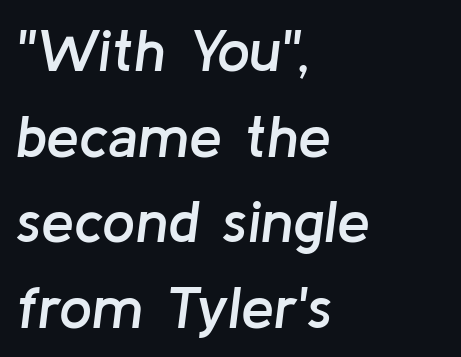
The image shows 59 px semibold type, italic (leaning right); set left-aligned, normal line spacing (1.45x), normal letter spacing, not underlined; low stroke contrast and a medium x-height.
